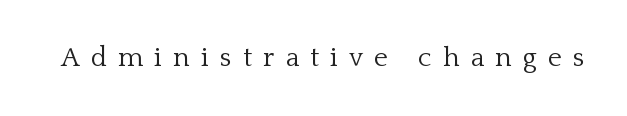
{"italic": "no", "bold": "no", "underline": "no", "letter_spacing": "wide", "letter_spacing_em": 0.42, "glyph_px": 27}
